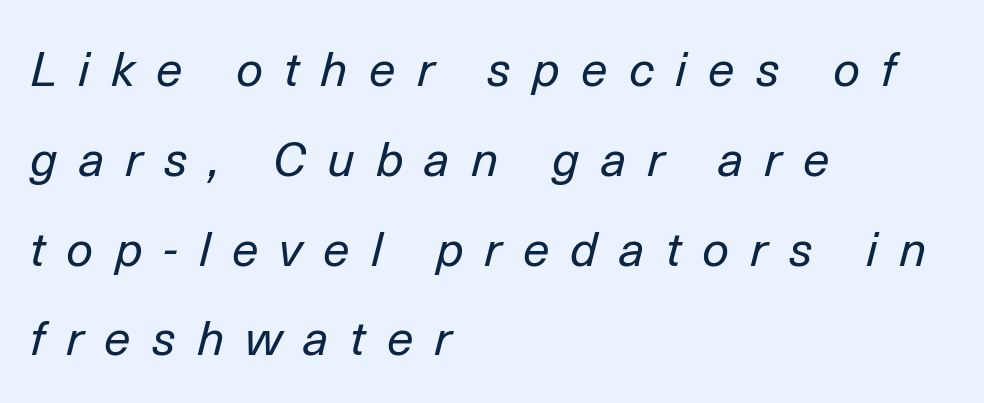
The image shows 48 px regular-weight type, italic (leaning right); set left-aligned, line spacing 1.87x, unusually wide letter spacing (+0.44 em), not underlined; low stroke contrast and a medium x-height.
